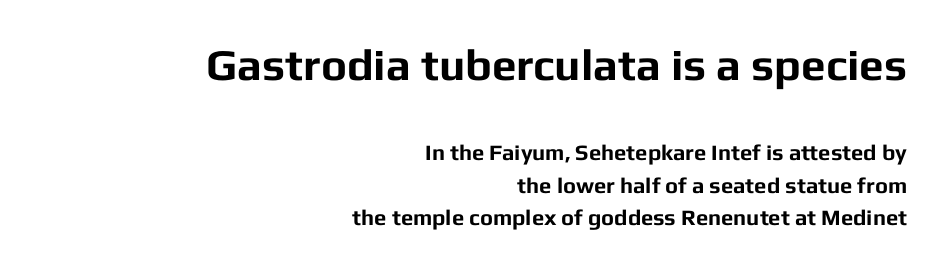
The image shows 44 px bold sans-serif type, upright; set right-aligned, normal line spacing (1.49x), normal letter spacing, not underlined; the first (top) block is 2.0x larger; low stroke contrast and a medium x-height.
